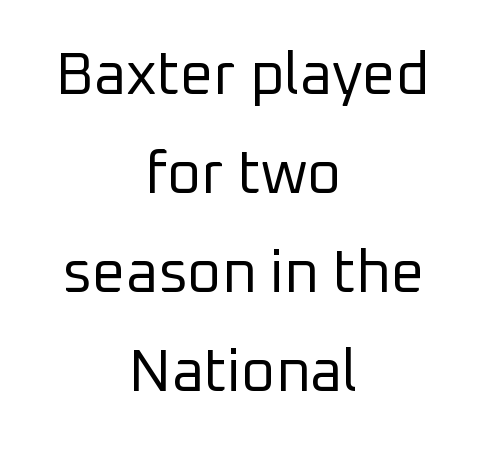
{"serif": "no", "italic": "no", "bold": "no", "weight": "regular", "width": "normal", "stroke_contrast": "low", "x_height": "medium", "monospaced": "no", "underline": "no", "align": "center", "line_spacing": "normal", "line_spacing_ratio": 1.68, "letter_spacing": "normal", "letter_spacing_em": 0.0, "glyph_px": 59}
